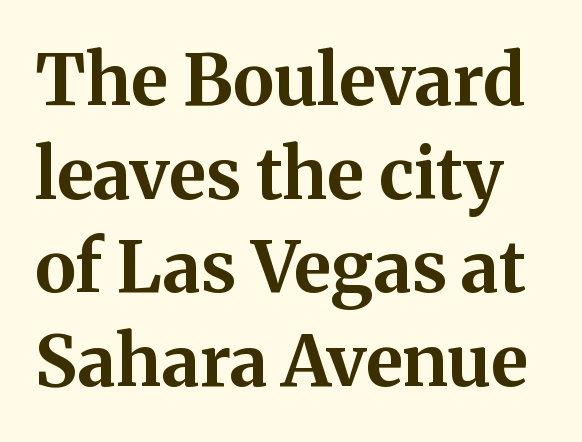
{"serif": "yes", "italic": "no", "bold": "yes", "weight": "bold", "width": "normal", "stroke_contrast": "medium", "x_height": "medium", "monospaced": "no", "underline": "no", "line_spacing": "normal", "line_spacing_ratio": 1.32, "letter_spacing": "normal", "letter_spacing_em": 0.0, "glyph_px": 71}
